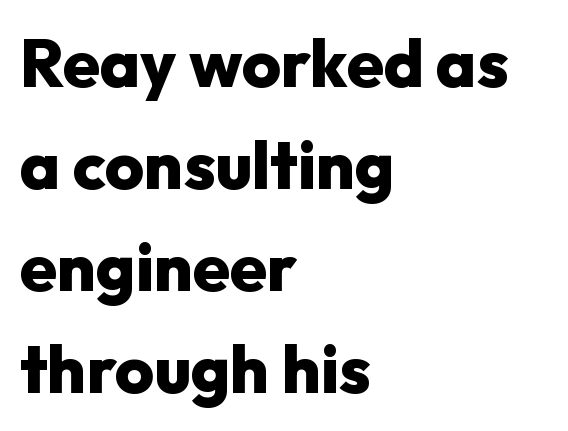
Q: Is the text bold? A: Yes.
Q: Is the text italic (slanted)? A: No, it is upright.
Q: Is the typeface a serif or a sans-serif typeface? A: Sans-serif.
Q: Is the text underlined? A: No.
Q: How is the paragraph aligned? A: Left-aligned.
Q: Is the spacing between letters normal or unusually wide? A: Normal.
Q: Is the spacing between lines tight, normal or loose? A: Normal.
Q: Width (condensed, normal, or wide)? A: Normal.
Q: Stroke contrast? A: Low.
Q: x-height? A: Medium.
Q: Monospaced? A: No.
